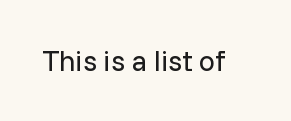
{"serif": "no", "italic": "no", "bold": "no", "weight": "regular", "width": "normal", "stroke_contrast": "low", "x_height": "medium", "monospaced": "no", "underline": "no", "letter_spacing": "normal", "letter_spacing_em": 0.0, "glyph_px": 29}
